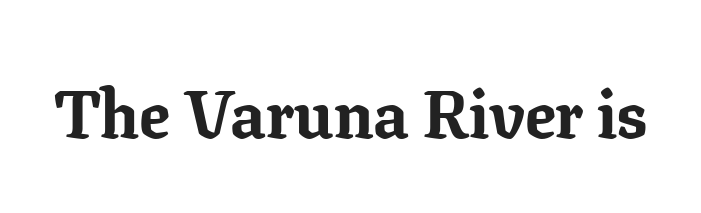
This rendering employs a face with finishing strokes, i.e., a serif. Characters follow at the spacing the type designer built in. The letters advance in unequal steps, a hallmark of proportional type. Bold? Absolutely — the strokes are thick and heavy. A clean baseline with only descenders dipping below it. These lines were composed using upright roman letters.
